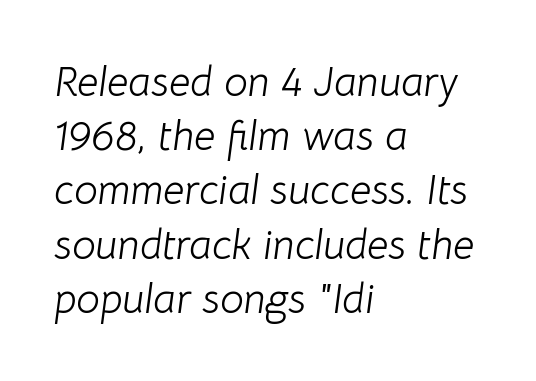
The typeface has the unassuming heft of standard copy or less. The letters sit at their default tracking, neither squeezed nor spread. Proportional: the letters do not fall into vertical columns. Baseline-to-baseline distance is the conventional proportion of letter height. Bare-footed words on every line.
